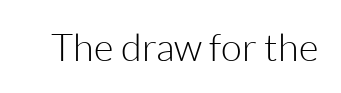
Q: Is the text bold? A: No.
Q: Is the text italic (slanted)? A: No, it is upright.
Q: Is the typeface a serif or a sans-serif typeface? A: Sans-serif.
Q: Is the text underlined? A: No.
Q: Is the spacing between letters normal or unusually wide? A: Normal.
Q: Width (condensed, normal, or wide)? A: Normal.
Q: Stroke contrast? A: Low.
Q: x-height? A: Medium.
Q: Monospaced? A: No.
